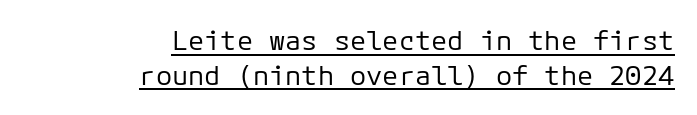
The image shows 27 px text type, upright; set right-aligned, normal line spacing (1.28x), normal letter spacing, underlined.
